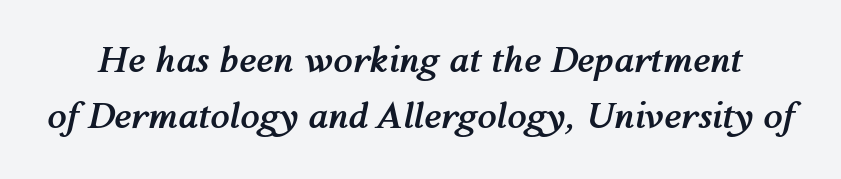
You'd pick this weight for a headline — it's a proper bold. You can tell it's italic because the verticals aren't actually vertical. Note the varied advance widths — an 'i' is clearly narrower than an 'm'. If you measured baseline to baseline, you'd find a middling distance.
